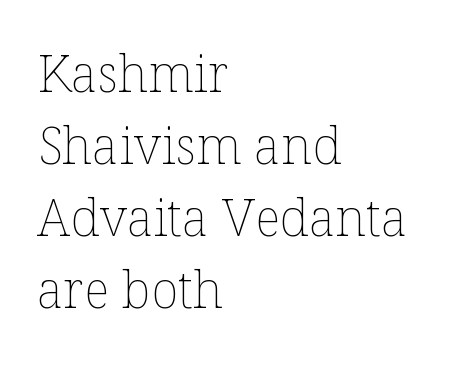
The image shows 51 px thin type, upright; set left-aligned, normal line spacing (1.41x), normal letter spacing, not underlined; low stroke contrast and a medium x-height.
